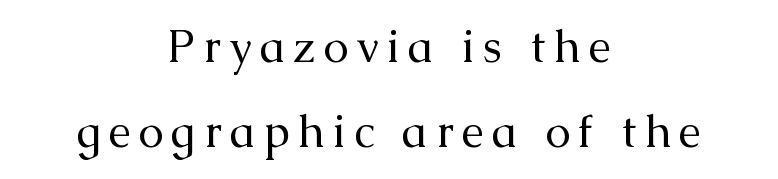
{"serif": "yes", "italic": "no", "bold": "no", "weight": "regular", "width": "normal", "stroke_contrast": "medium", "x_height": "medium", "monospaced": "no", "underline": "no", "align": "center", "line_spacing_ratio": 1.89, "glyph_px": 45}
